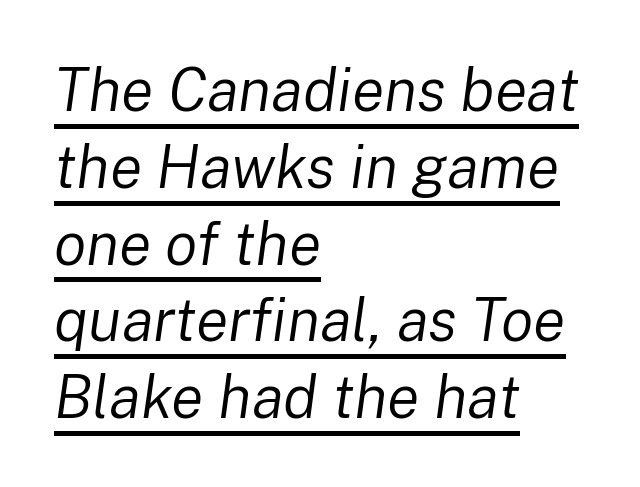
Q: Is the text bold? A: No.
Q: Is the text italic (slanted)? A: Yes, it leans right by about 8 degrees.
Q: Is the text underlined? A: Yes.
Q: How is the paragraph aligned? A: Left-aligned.
Q: Is the spacing between letters normal or unusually wide? A: Normal.
Q: Is the spacing between lines tight, normal or loose? A: Normal.
Q: Width (condensed, normal, or wide)? A: Normal.
Q: Stroke contrast? A: Low.
Q: x-height? A: Medium.
Q: Monospaced? A: No.
